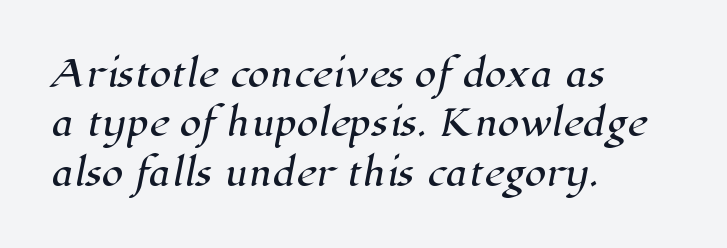
{"serif": "yes", "width": "normal", "stroke_contrast": "high", "x_height": "medium", "monospaced": "no", "underline": "no", "align": "left", "line_spacing": "normal", "line_spacing_ratio": 1.41, "letter_spacing": "normal", "letter_spacing_em": 0.0, "glyph_px": 35}
